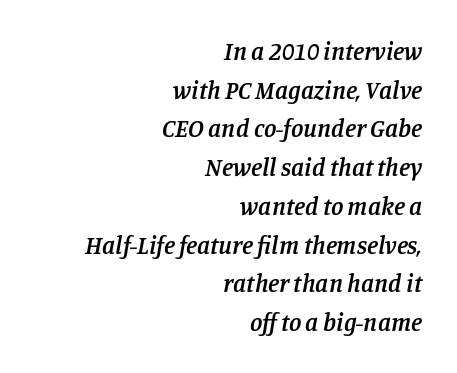
Q: Is the text bold? A: Semi-bold.
Q: Is the text italic (slanted)? A: Yes, it leans right by about 11 degrees.
Q: Is the text underlined? A: No.
Q: How is the paragraph aligned? A: Right-aligned.
Q: Is the spacing between letters normal or unusually wide? A: Normal.
Q: Is the spacing between lines tight, normal or loose? A: Normal.
